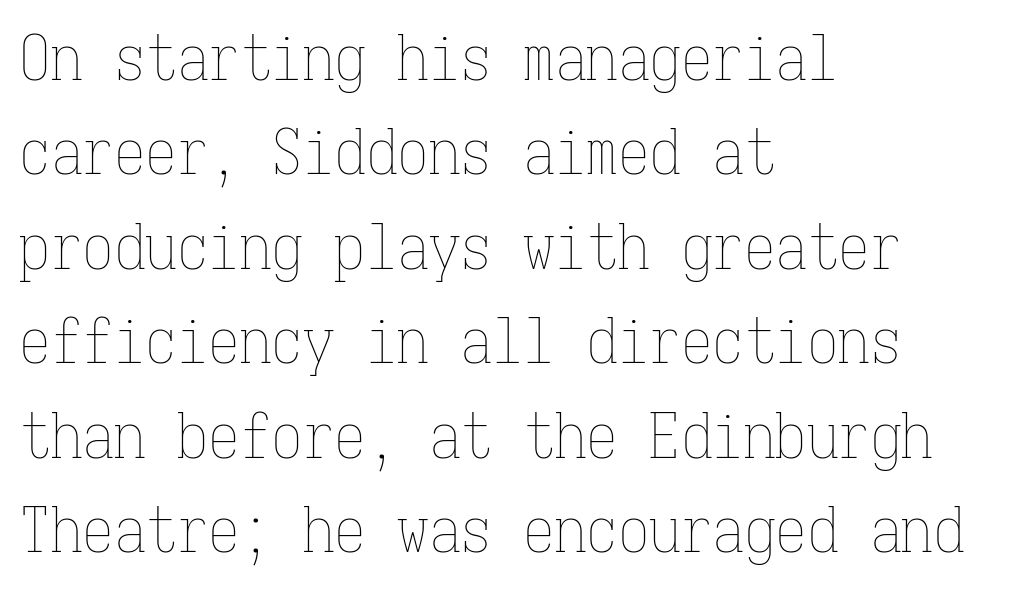
The image shows 63 px thin, condensed type, upright, monospaced; set left-aligned, normal line spacing (1.5x), normal letter spacing, not underlined; low stroke contrast and a medium x-height.
